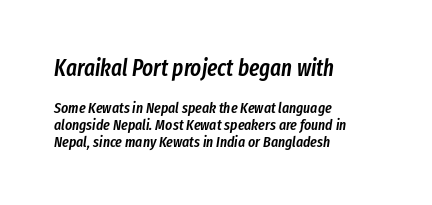
How would I describe the line gaps? Narrow and economical. Is the type slanted? Yes — the strokes lean at a clear angle. Layout note: lines flush left. Which of the two is more prominent by size? The first, at the top. Slightly chunky letters — semibold, I'd say, not full bold.
